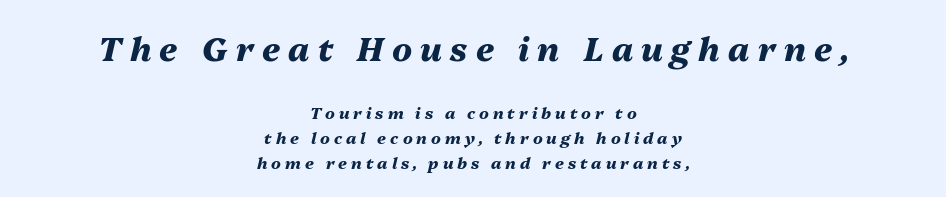
{"italic": "yes", "lean": "right", "slant_degrees": 13, "bold": "yes", "weight": "heavy", "width": "normal", "stroke_contrast": "medium", "x_height": "medium", "monospaced": "no", "underline": "no", "align": "center", "line_spacing": "normal", "line_spacing_ratio": 1.56, "letter_spacing": "wide", "letter_spacing_em": 0.25, "larger_block": "first", "size_ratio": 2.06, "glyph_px": 33}
